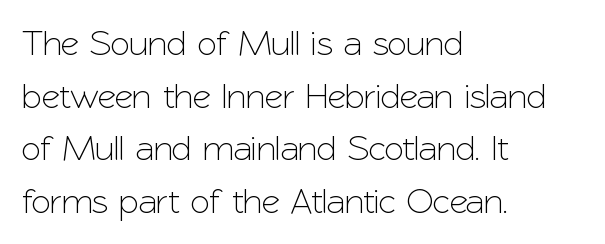
{"serif": "no", "italic": "no", "width": "normal", "stroke_contrast": "low", "x_height": "medium", "monospaced": "no", "underline": "no", "align": "left", "line_spacing": "normal", "line_spacing_ratio": 1.46, "letter_spacing": "normal", "letter_spacing_em": 0.0, "glyph_px": 36}
